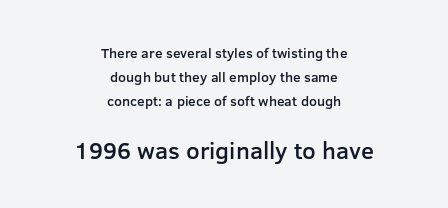
The image shows 24 px text type, upright; set centered, normal line spacing (1.7x), normal letter spacing, not underlined; the second (bottom) block is 1.71x larger.
